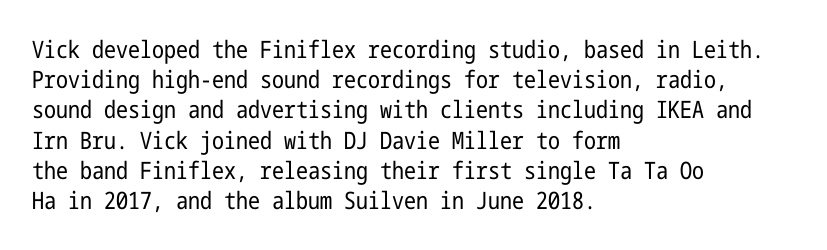
The weight would be labelled regular, book, light, or lighter still. Every stem runs plumb, perpendicular to the baseline. Descender tails drop into unmarked territory. One glance says typical: line gaps are just what's usual.
